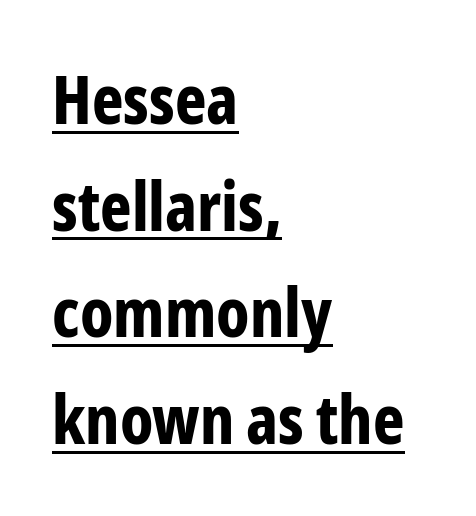
The image shows 67 px bold, condensed sans-serif type, upright; set left-aligned, normal line spacing (1.59x), normal letter spacing, underlined; low stroke contrast and a medium x-height.
